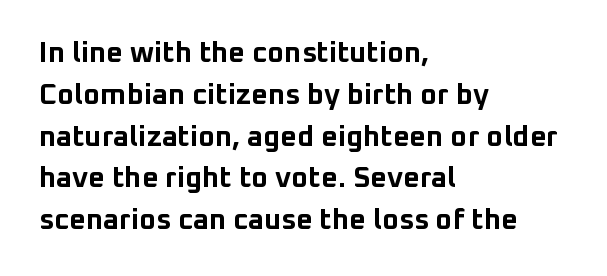
The image shows 29 px bold sans-serif type, upright; set left-aligned, normal line spacing (1.44x), normal letter spacing, not underlined; low stroke contrast and a medium x-height.
